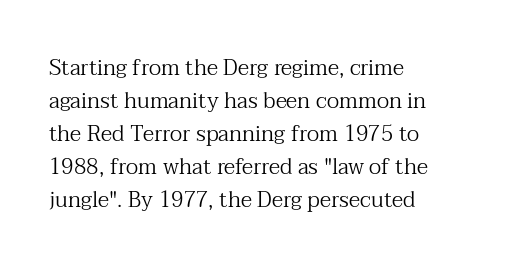
Q: Is the text bold? A: No.
Q: Is the text italic (slanted)? A: No, it is upright.
Q: Is the text underlined? A: No.
Q: How is the paragraph aligned? A: Left-aligned.
Q: Is the spacing between letters normal or unusually wide? A: Normal.
Q: Is the spacing between lines tight, normal or loose? A: Normal.
